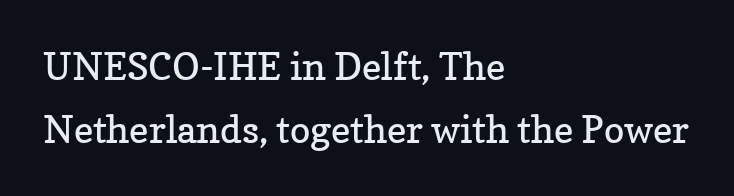
The image shows 38 px regular-weight serif type, upright; set left-aligned, normal line spacing (1.67x), normal letter spacing, not underlined; low stroke contrast and a medium x-height.
